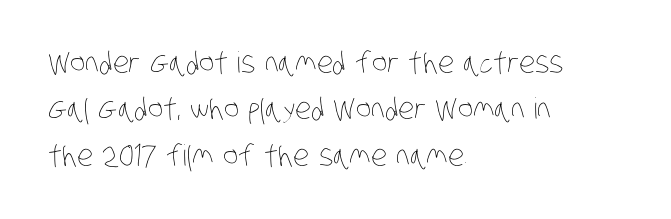
Q: Is the text bold? A: No.
Q: Is the text underlined? A: No.
Q: How is the paragraph aligned? A: Left-aligned.
Q: Is the spacing between letters normal or unusually wide? A: Normal.
Q: Is the spacing between lines tight, normal or loose? A: Normal.
Q: Width (condensed, normal, or wide)? A: Condensed.
Q: Stroke contrast? A: Low.
Q: x-height? A: Large.
Q: Monospaced? A: No.
